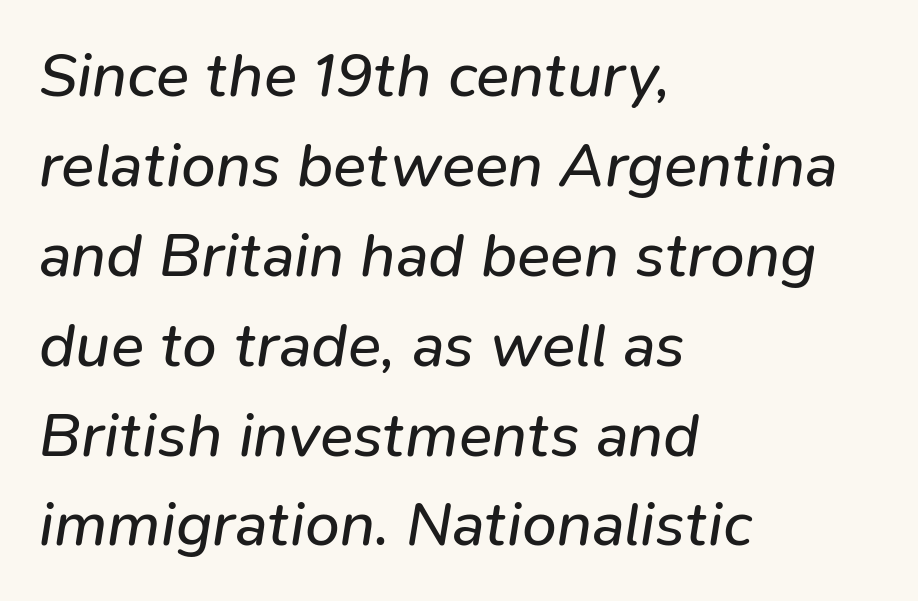
A quiet, ordinary-to-light weight characterises the typeface. Where is the straight margin? On the left. Slanted lettering throughout. Think of a printed novel: that variable character pitch is what you see here. Lines of text with bare space underneath. Glyph-to-glyph distance matches everyday printed text.
